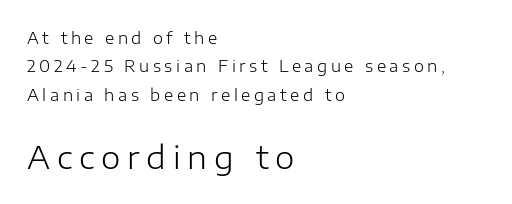
If you squint, the bottom block still reads clearly — it's the larger of the two. The face used here is proportionally spaced, like ordinary book or web type. This rendering employs a face without finishing strokes, i.e., a sans-serif. The letterforms sit at book weight or below.
